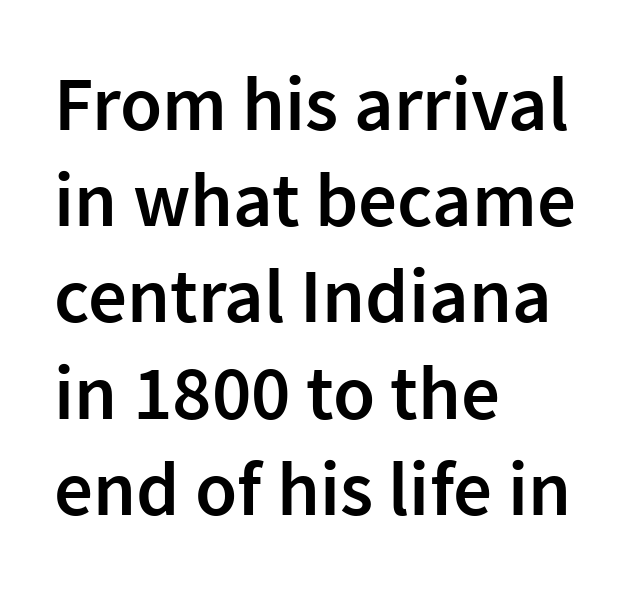
What weight is shown? A semibold, between regular and bold. The horizontal fit of the characters is conventional and even. Line spacing here is normal. Horizontally, the lines are justified to the leading edge only.
